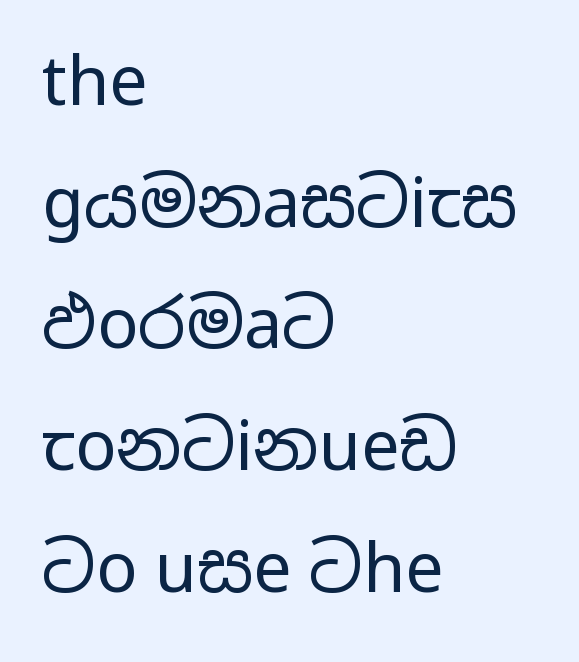
{"serif": "no", "italic": "no", "bold": "no", "weight": "regular", "width": "wide", "stroke_contrast": "low", "x_height": "medium", "monospaced": "no", "underline": "no", "align": "left", "line_spacing_ratio": 1.79, "letter_spacing": "normal", "letter_spacing_em": 0.0, "glyph_px": 68}
